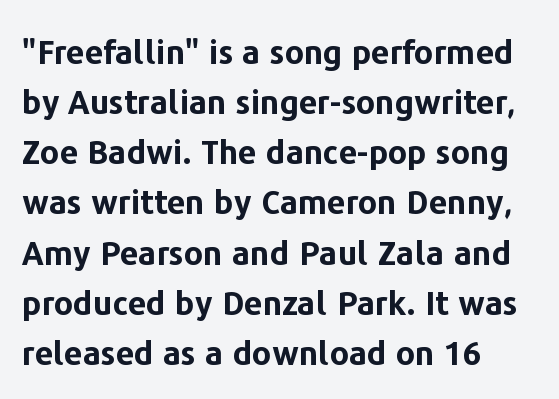
Any mark beneath the type? The region is blank. Posture: upright roman. Caption: standard tracking, unaltered. A typesetter would label this face a sans. Regular leading.
